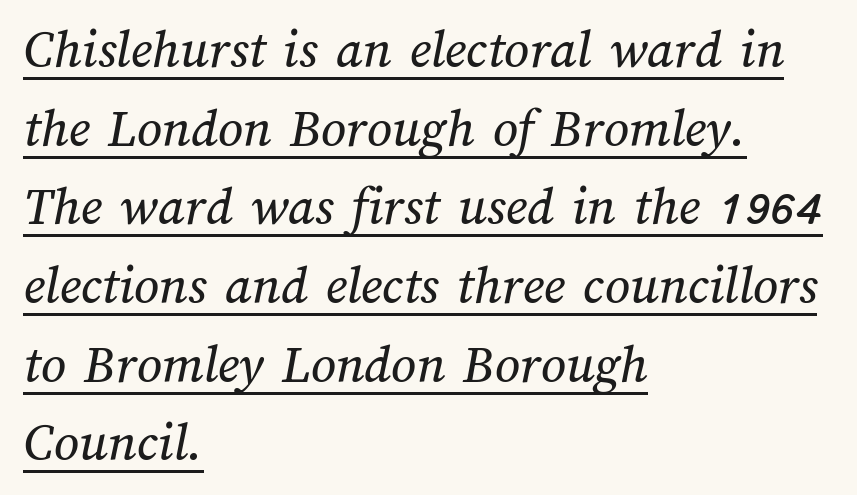
How are the letters spaced? Ordinarily, with no added tracking. Summary of vertical rhythm: regular, with standard interline spacing. Do the characters align in a grid? No, the font is proportional. The rendering anchors every line to the left-hand side. The typesetter has applied underlining to the passage shown.
